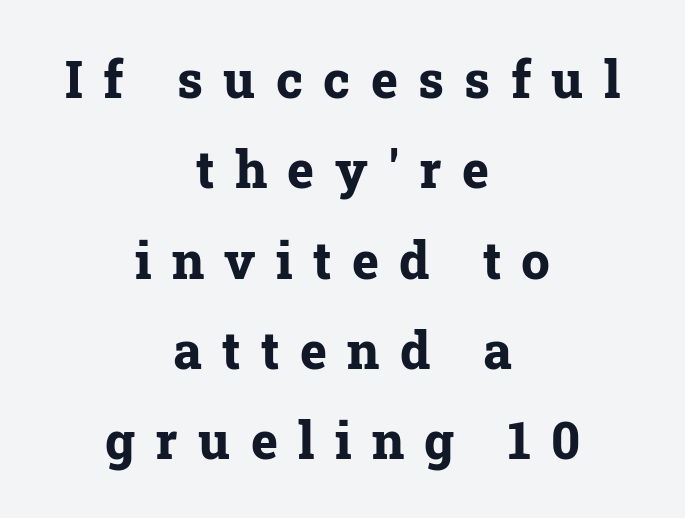
Honestly, there is no underline to notice here at all. The letters carry serifs — small finishing strokes at the ends of their stems. There is plenty of visible air inserted between adjacent glyphs. Looks like regular typesetting: each glyph gets only the width it needs. Its strokes are broad and dark, the hallmark of bold type. Typeset on center — no edge is straight.
